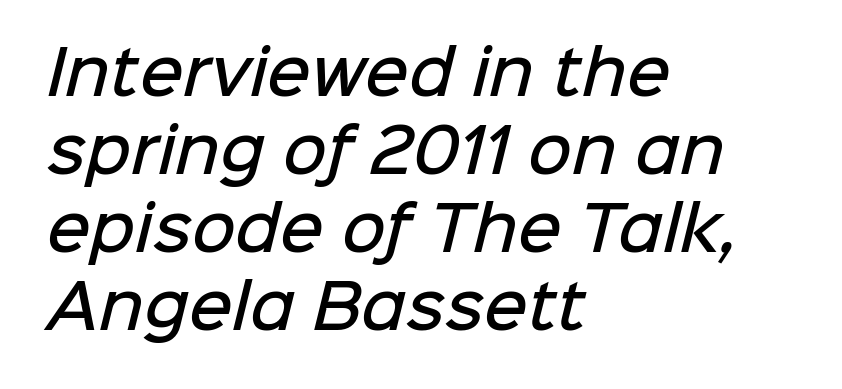
Q: Is the text bold? A: Semi-bold.
Q: Is the typeface a serif or a sans-serif typeface? A: Sans-serif.
Q: Is the text underlined? A: No.
Q: How is the paragraph aligned? A: Left-aligned.
Q: Is the spacing between letters normal or unusually wide? A: Normal.
Q: Is the spacing between lines tight, normal or loose? A: Normal.
Q: Width (condensed, normal, or wide)? A: Normal.
Q: Stroke contrast? A: Low.
Q: x-height? A: Medium.
Q: Monospaced? A: No.
